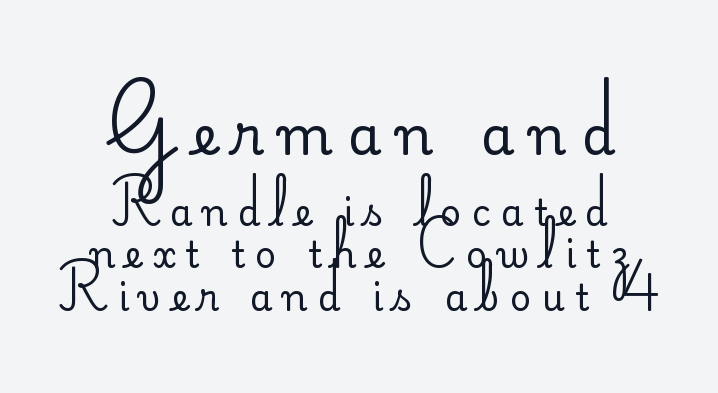
Q: Is the text bold? A: No.
Q: Is the text italic (slanted)? A: No, it is upright.
Q: Is the typeface a serif or a sans-serif typeface? A: Sans-serif.
Q: Is the text underlined? A: No.
Q: How is the paragraph aligned? A: Centered.
Q: Is the spacing between letters normal or unusually wide? A: Unusually wide.
Q: Which block of text is set in a larger size, the first (top) or the second (bottom)? A: The first (top) one.
Q: Width (condensed, normal, or wide)? A: Normal.
Q: Stroke contrast? A: Low.
Q: x-height? A: Small.
Q: Monospaced? A: No.
